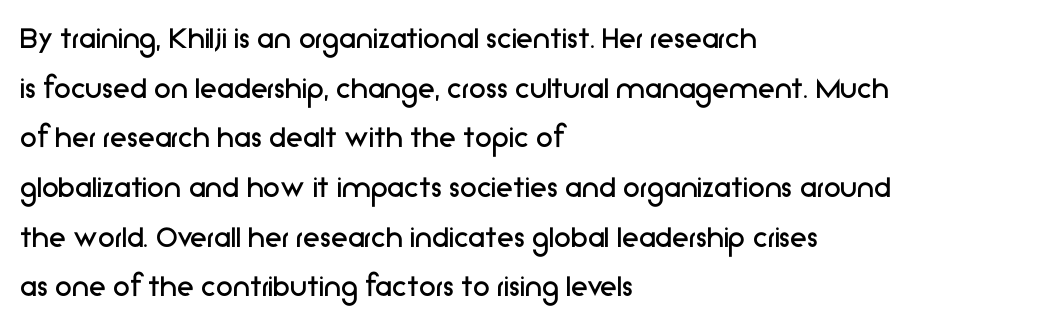
{"serif": "no", "italic": "no", "bold": "no", "weight": "regular", "width": "normal", "stroke_contrast": "low", "x_height": "medium", "monospaced": "no", "underline": "no", "align": "left", "line_spacing": "normal", "line_spacing_ratio": 1.46, "letter_spacing": "normal", "letter_spacing_em": 0.0, "glyph_px": 34}
